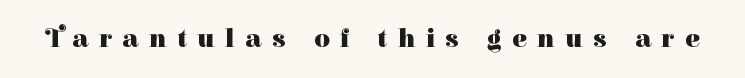
The zone under the glyphs is completely vacant. The letterforms stand isolated, each surrounded by extra space. The font's upright variant was chosen for this text. Chunky letters — that's bold for sure.
